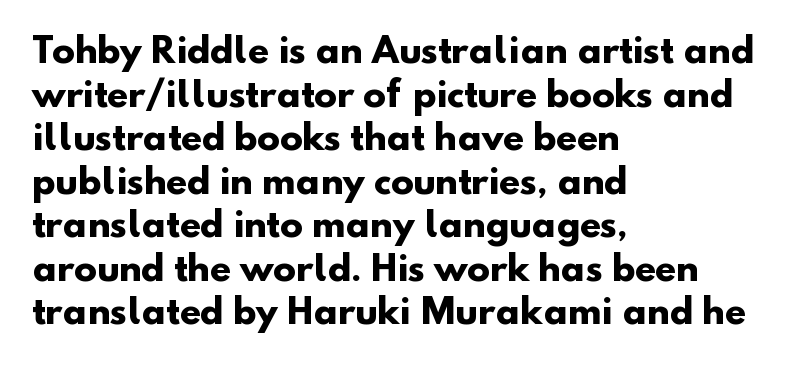
Q: Is the text bold? A: Yes.
Q: Is the typeface a serif or a sans-serif typeface? A: Sans-serif.
Q: Is the text underlined? A: No.
Q: How is the paragraph aligned? A: Left-aligned.
Q: Is the spacing between letters normal or unusually wide? A: Normal.
Q: Is the spacing between lines tight, normal or loose? A: Normal.
Q: Width (condensed, normal, or wide)? A: Normal.
Q: Stroke contrast? A: Low.
Q: x-height? A: Small.
Q: Monospaced? A: No.
